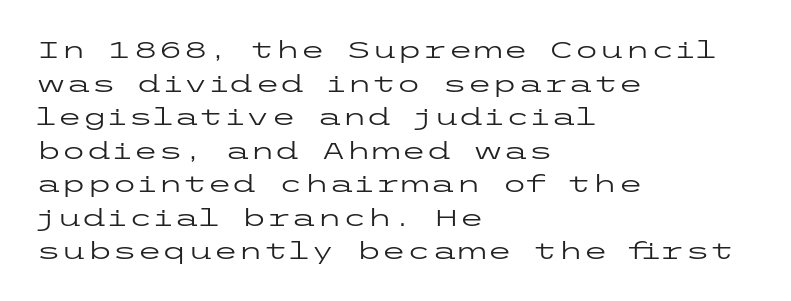
The image shows 23 px text type, upright; set left-aligned, normal line spacing (1.46x), normal letter spacing, not underlined.
